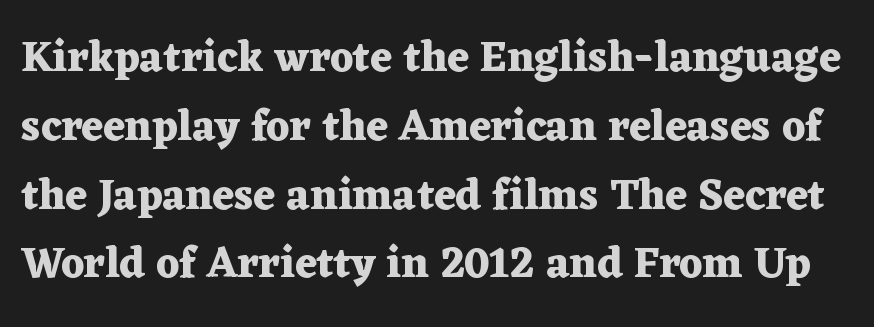
The image shows 43 px heavy, wide serif type, upright; set normal line spacing (1.6x), normal letter spacing, not underlined; medium stroke contrast and a medium x-height.
